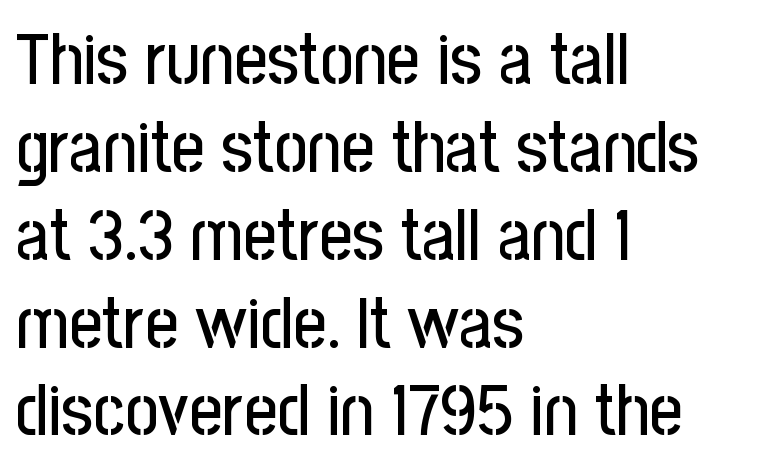
Q: Is the text italic (slanted)? A: No, it is upright.
Q: Is the typeface a serif or a sans-serif typeface? A: Sans-serif.
Q: Is the text underlined? A: No.
Q: How is the paragraph aligned? A: Left-aligned.
Q: Is the spacing between letters normal or unusually wide? A: Normal.
Q: Width (condensed, normal, or wide)? A: Condensed.
Q: Stroke contrast? A: Low.
Q: x-height? A: Medium.
Q: Monospaced? A: No.
